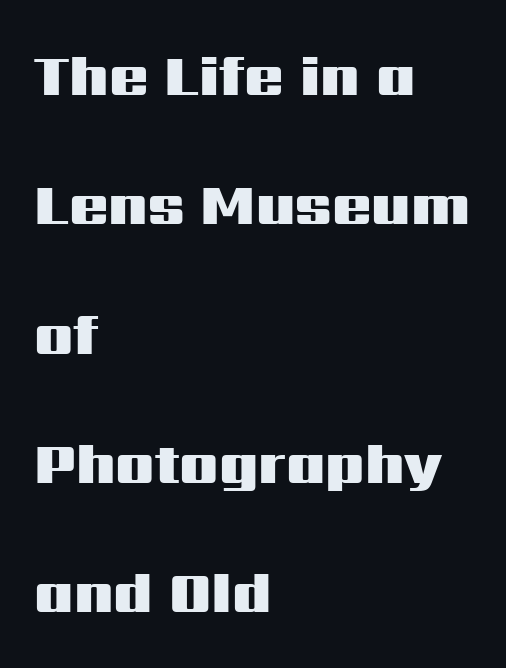
The image shows 58 px heavy, wide sans-serif type, upright; set left-aligned, loose line spacing (2.23x), normal letter spacing, not underlined; medium stroke contrast and a medium x-height.
